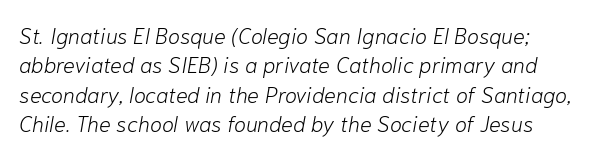
Heft: none added — not bold. The words here are not underlined. Is the block centered? No — it sits flush against the left margin. The whole block is typeset with a tilt. Caption: standard tracking, unaltered.
